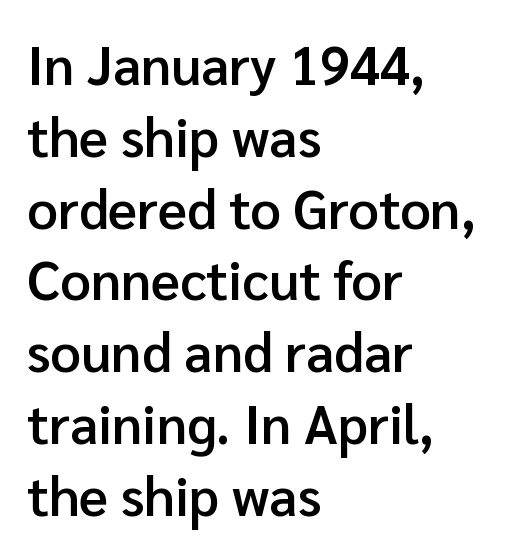
The rendering shows plain stroke endings on the letterforms — a sans-serif design. Normally led — the rows are evenly, conventionally spaced. The typography opts for an upright posture over an oblique one. Tracking value appears to be zero — textbook default spacing. As a designer I'd log this as weight 600, semibold.
